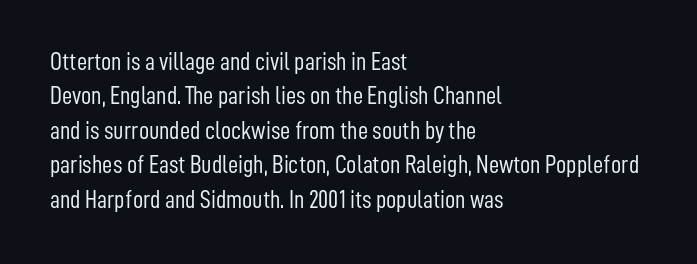
The image shows 25 px text type, upright; set left-aligned, normal line spacing (1.38x), normal letter spacing, not underlined.
